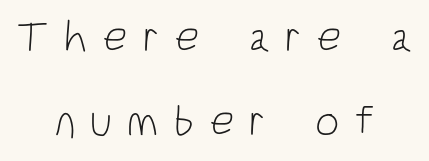
Plain, unruled lines of type. Neither beginnings nor endings align; midpoints do. The font is comparable to plain body text, perhaps lighter. Widely set lines give the paragraph a tall, airy silhouette.
